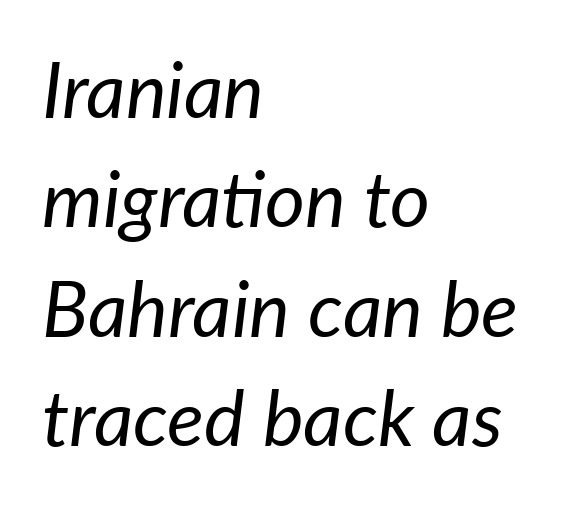
{"italic": "yes", "lean": "right", "slant_degrees": 7, "bold": "no", "weight": "regular", "width": "normal", "stroke_contrast": "low", "x_height": "medium", "monospaced": "no", "underline": "no", "align": "left", "line_spacing": "normal", "line_spacing_ratio": 1.42, "letter_spacing": "normal", "letter_spacing_em": 0.0, "glyph_px": 77}
